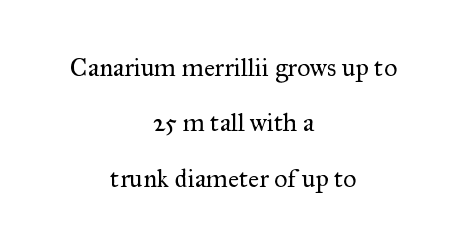
{"italic": "no", "bold": "no", "underline": "no", "align": "center", "line_spacing": "loose", "line_spacing_ratio": 2.13, "letter_spacing": "normal", "letter_spacing_em": 0.0, "glyph_px": 26}
